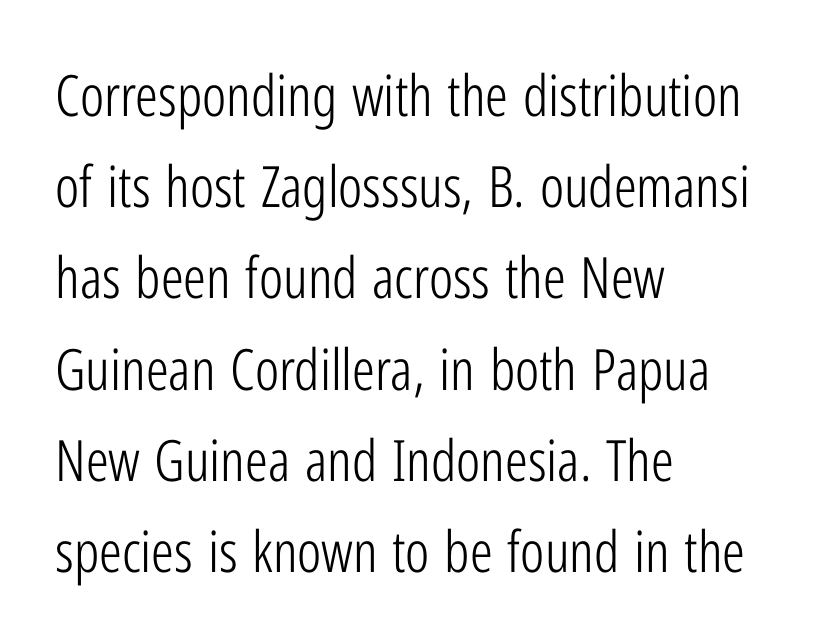
The image shows 57 px light, condensed sans-serif type, upright; set left-aligned, normal line spacing (1.6x), normal letter spacing, not underlined; low stroke contrast and a medium x-height.
